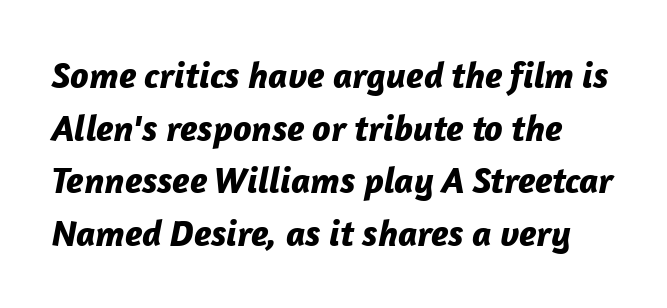
Q: Is the text bold? A: Yes.
Q: Is the text italic (slanted)? A: Yes, it leans right by about 12 degrees.
Q: Is the text underlined? A: No.
Q: Is the spacing between letters normal or unusually wide? A: Normal.
Q: Is the spacing between lines tight, normal or loose? A: Normal.
Q: Width (condensed, normal, or wide)? A: Normal.
Q: Stroke contrast? A: Low.
Q: x-height? A: Medium.
Q: Monospaced? A: No.
